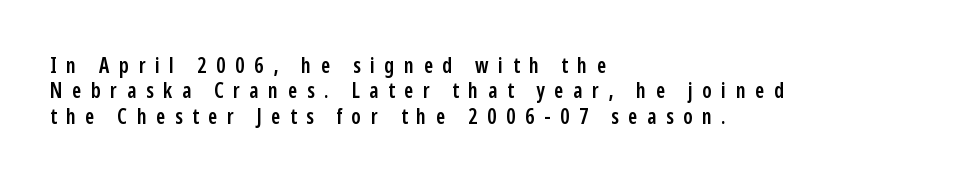
Q: Is the text bold? A: Semi-bold.
Q: Is the text italic (slanted)? A: No, it is upright.
Q: Is the text underlined? A: No.
Q: How is the paragraph aligned? A: Left-aligned.
Q: Is the spacing between letters normal or unusually wide? A: Unusually wide.
